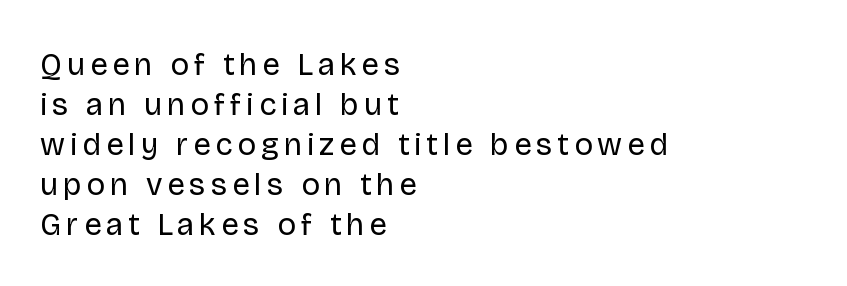
Q: Is the text bold? A: No.
Q: Is the text italic (slanted)? A: No, it is upright.
Q: Is the typeface a serif or a sans-serif typeface? A: Sans-serif.
Q: Is the text underlined? A: No.
Q: How is the paragraph aligned? A: Left-aligned.
Q: Is the spacing between lines tight, normal or loose? A: Normal.
Q: Width (condensed, normal, or wide)? A: Normal.
Q: Stroke contrast? A: Low.
Q: x-height? A: Large.
Q: Monospaced? A: No.
